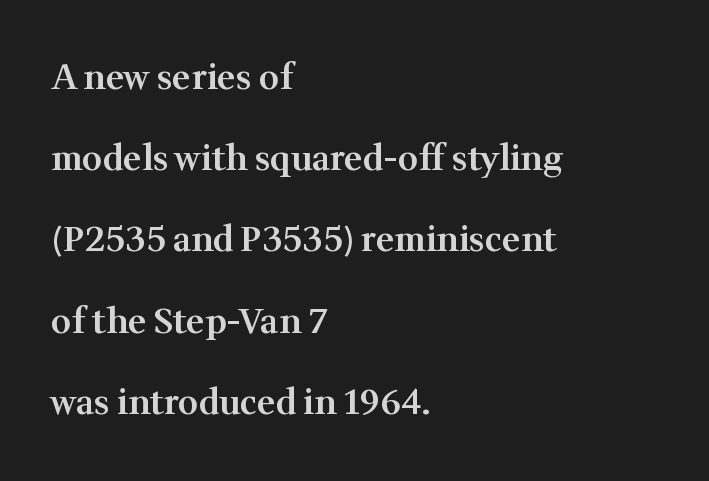
Q: Is the text bold? A: Semi-bold.
Q: Is the text italic (slanted)? A: No, it is upright.
Q: Is the typeface a serif or a sans-serif typeface? A: Serif.
Q: Is the text underlined? A: No.
Q: How is the paragraph aligned? A: Left-aligned.
Q: Is the spacing between letters normal or unusually wide? A: Normal.
Q: Is the spacing between lines tight, normal or loose? A: Loose.
Q: Width (condensed, normal, or wide)? A: Normal.
Q: Stroke contrast? A: Medium.
Q: x-height? A: Medium.
Q: Monospaced? A: No.
